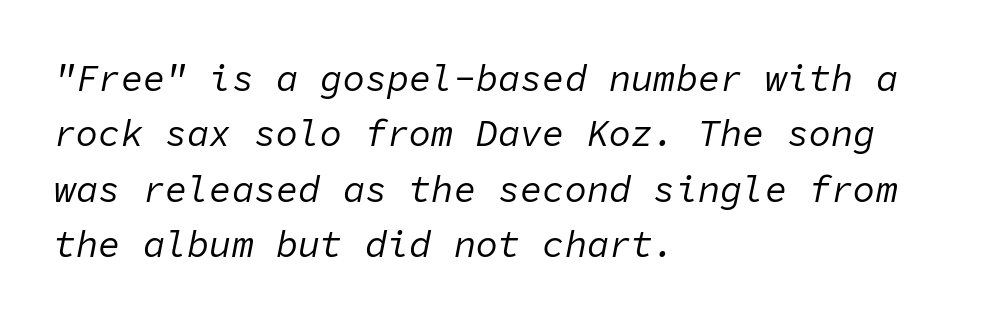
Regarding leading, the lines here are spaced in the standard way. Each letter, wide or thin by design, is forced into the same width here. Compared with a typical body face, this is equally light or lighter still. Any mark beneath the type? The region is blank.
